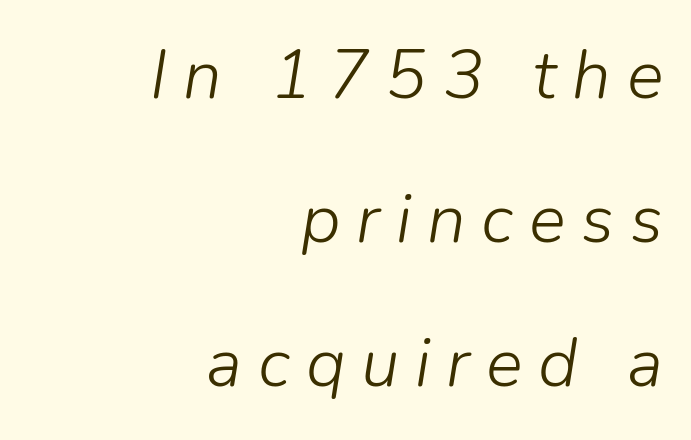
Q: Is the text bold? A: No.
Q: Is the text italic (slanted)? A: Yes, it leans right by about 9 degrees.
Q: Is the text underlined? A: No.
Q: How is the paragraph aligned? A: Right-aligned.
Q: Is the spacing between letters normal or unusually wide? A: Unusually wide.
Q: Is the spacing between lines tight, normal or loose? A: Loose.
Q: Width (condensed, normal, or wide)? A: Normal.
Q: Stroke contrast? A: Low.
Q: x-height? A: Medium.
Q: Monospaced? A: No.
